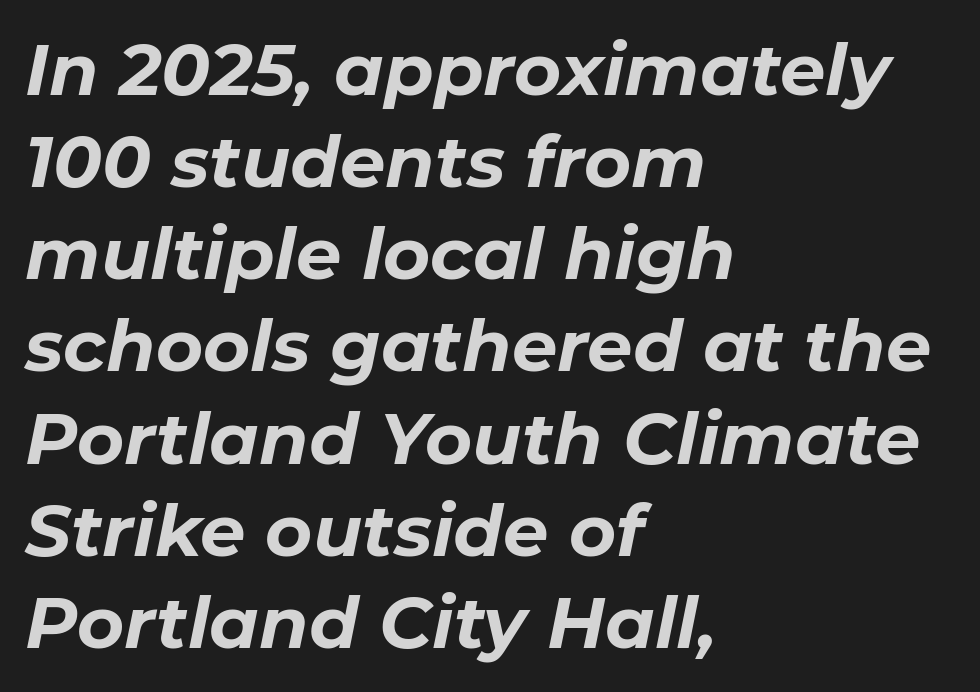
Q: Is the text bold? A: Yes.
Q: Is the text italic (slanted)? A: Yes, it leans right by about 11 degrees.
Q: Is the text underlined? A: No.
Q: How is the paragraph aligned? A: Left-aligned.
Q: Is the spacing between letters normal or unusually wide? A: Normal.
Q: Is the spacing between lines tight, normal or loose? A: Normal.
Q: Width (condensed, normal, or wide)? A: Normal.
Q: Stroke contrast? A: Low.
Q: x-height? A: Medium.
Q: Monospaced? A: No.
